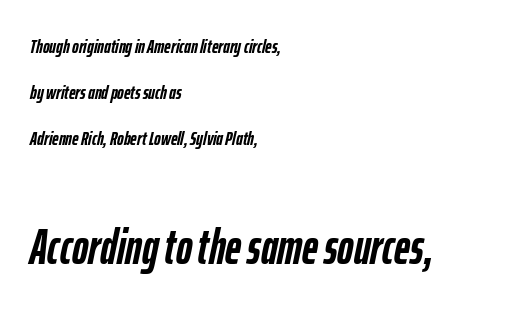
Q: Is the text bold? A: Yes.
Q: Is the text italic (slanted)? A: Yes, it leans right by about 12 degrees.
Q: Is the text underlined? A: No.
Q: How is the paragraph aligned? A: Left-aligned.
Q: Is the spacing between letters normal or unusually wide? A: Normal.
Q: Is the spacing between lines tight, normal or loose? A: Loose.
Q: Which block of text is set in a larger size, the first (top) or the second (bottom)? A: The second (bottom) one.
Q: Width (condensed, normal, or wide)? A: Condensed.
Q: Stroke contrast? A: Low.
Q: x-height? A: Medium.
Q: Monospaced? A: No.
